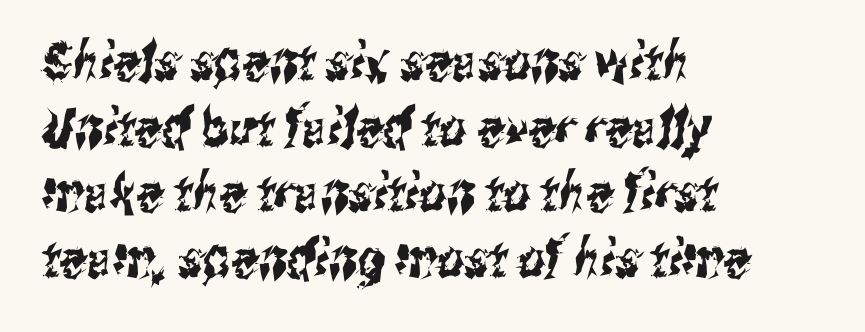
The type family on display is of the sans-serif kind. Typeset ragged right — the left edge is the straight one. Short note: letters normally spaced. Do the characters align in a grid? No, the font is proportional. Only glyphs here, with clear space below each row.
